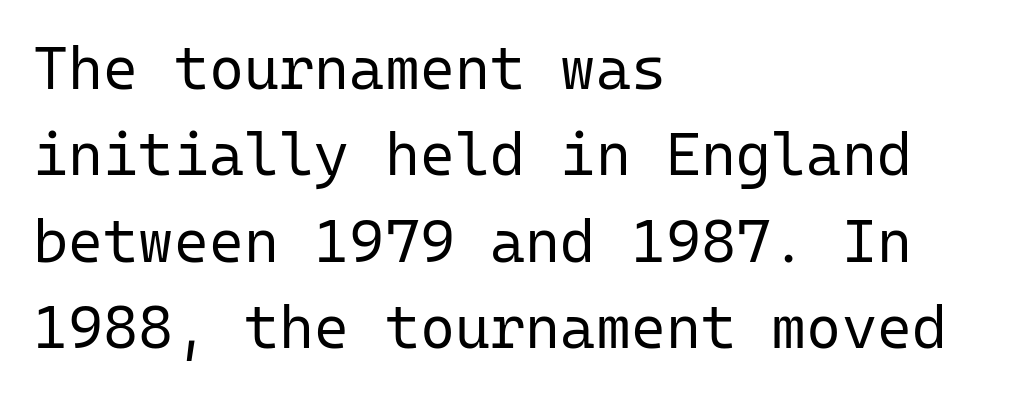
The image shows 60 px regular-weight sans-serif type, upright, monospaced; set left-aligned, normal line spacing (1.44x), normal letter spacing, not underlined; low stroke contrast and a medium x-height.
